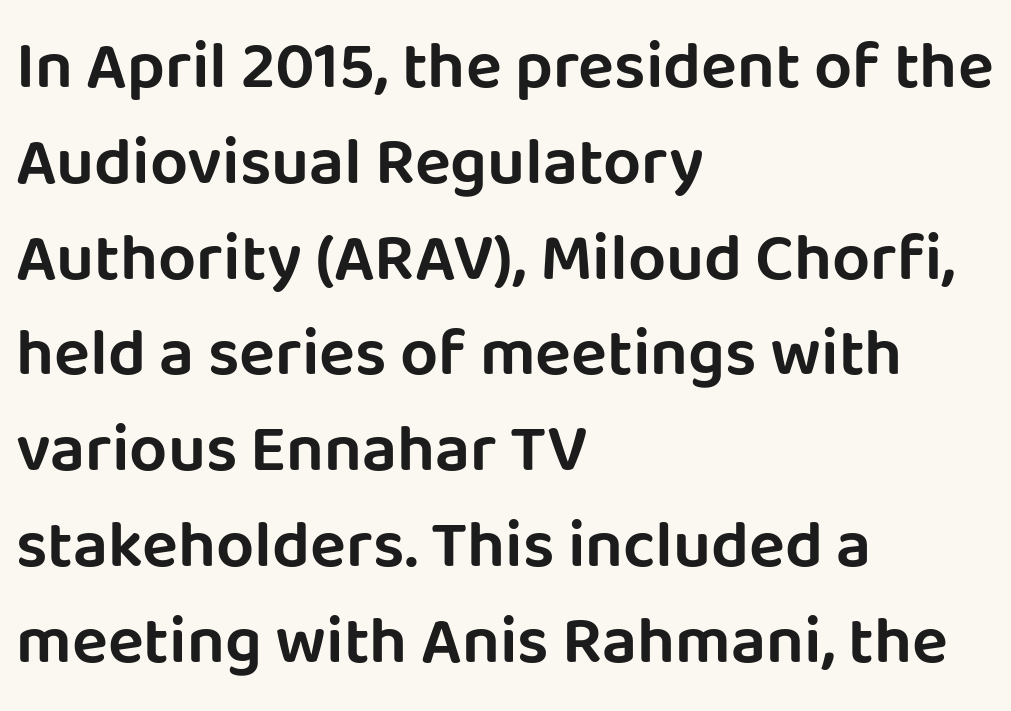
Leading: standard. Letter spacing: default. The zone under the glyphs is completely vacant. Horizontally, the lines are justified to the leading edge only. The passage shown is typed in a proportional face where columns would drift.
